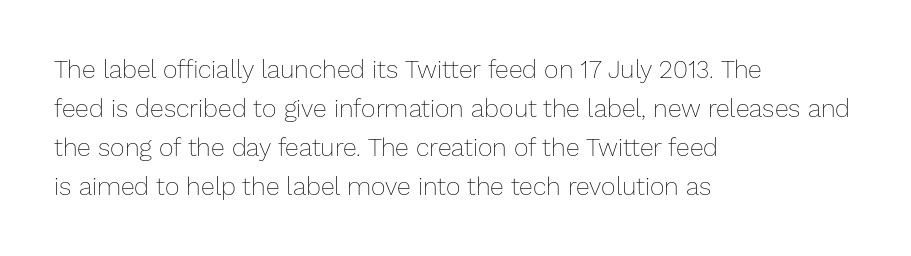
The image shows 25 px text type, upright; set left-aligned, normal line spacing (1.56x), normal letter spacing, not underlined.
